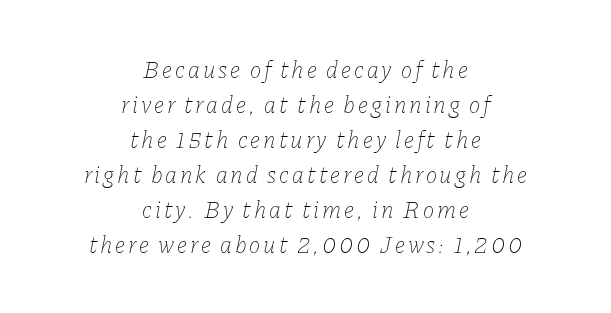
Q: Is the text bold? A: No.
Q: Is the text italic (slanted)? A: Yes, it leans right by about 11 degrees.
Q: Is the text underlined? A: No.
Q: How is the paragraph aligned? A: Centered.
Q: Is the spacing between lines tight, normal or loose? A: Normal.
